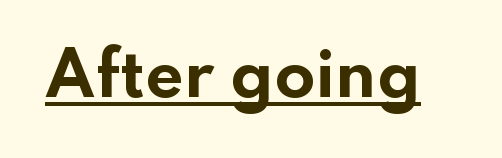
{"serif": "no", "italic": "no", "bold": "yes", "weight": "bold", "width": "wide", "stroke_contrast": "low", "x_height": "small", "monospaced": "no", "underline": "yes", "letter_spacing": "normal", "letter_spacing_em": 0.0, "glyph_px": 60}
